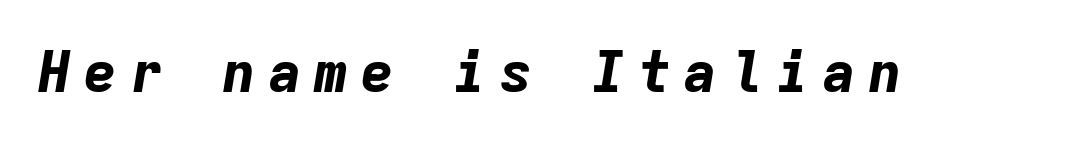
The image shows 57 px bold type, italic (leaning right), monospaced; set unusually wide letter spacing (+0.21 em), not underlined; low stroke contrast and a medium x-height.
